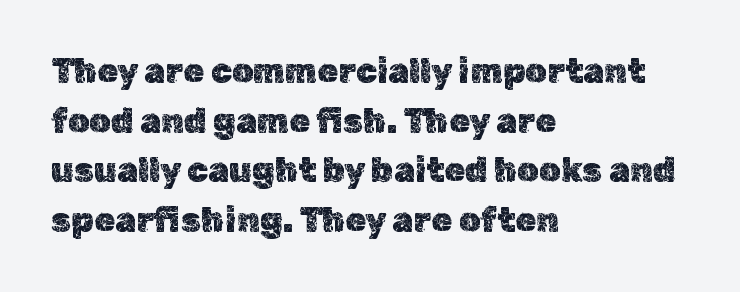
{"italic": "no", "width": "normal", "x_height": "medium", "monospaced": "no", "underline": "no", "align": "left", "line_spacing": "normal", "line_spacing_ratio": 1.46, "letter_spacing": "normal", "letter_spacing_em": 0.0, "glyph_px": 34}
